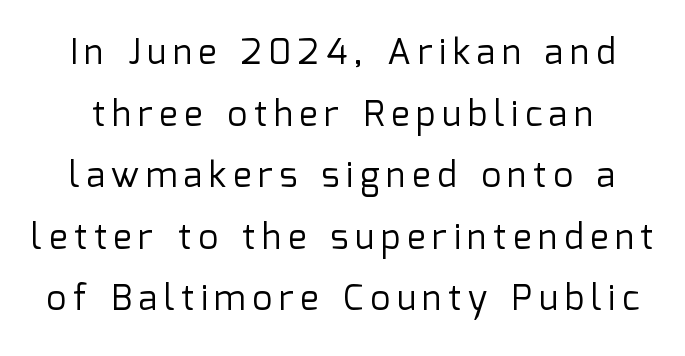
Words float on clear page, feet unadorned. Ascenders rise straight up at ninety degrees. The font family rendered here belongs to the sans-serif group. Each letter keeps its own natural width here, so spacing adapts to shape.
